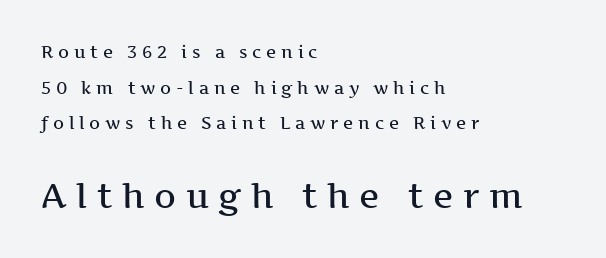
The image shows 34 px semibold, wide serif type, upright; set left-aligned, loose line spacing (2.09x), unusually wide letter spacing (+0.28 em), not underlined; the second (bottom) block is 2.0x larger; medium stroke contrast and a medium x-height.
